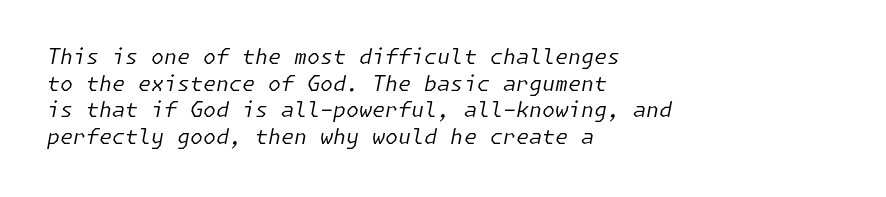
Descender tails drop into unmarked territory. The lines in this sample share a left origin and differ only in where they stop. The letters are slanted; this is an italic face. Evenly set lines give the paragraph a standard silhouette.
